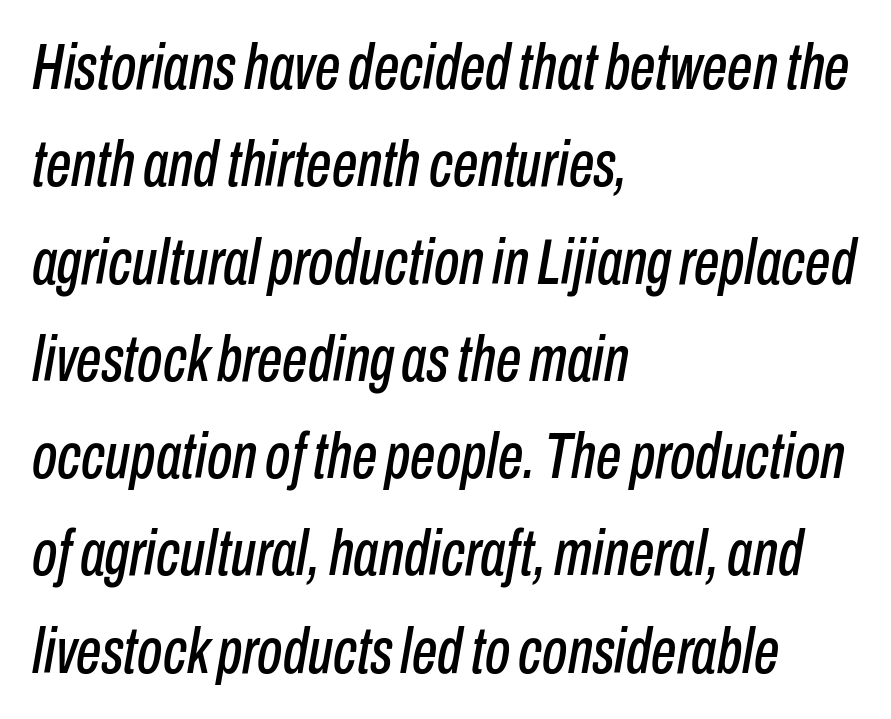
These lines were composed using italics. A typesetter would call this zero additional tracking. Leading: standard. Beneath every word, the page is bare. Notice how the passage keeps a crisp vertical edge on the left only. Varying glyph widths throughout — classic text-font behaviour.
